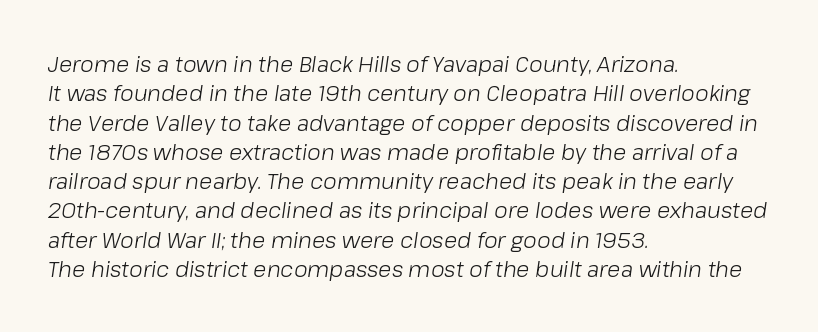
The type is set solid horizontally, with unmodified tracking. Is there much room between lines? A standard amount, neither cramped nor airy. The characters are drawn with everyday or finer stroke widths. Emphasis-style slanted type is in use. Beneath every word, the page is bare. The passage is arranged the way most books set body copy — flush left.
